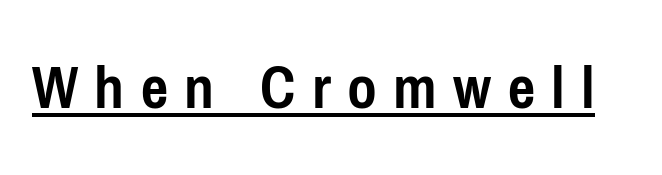
Q: Is the text bold? A: Yes.
Q: Is the text italic (slanted)? A: No, it is upright.
Q: Is the typeface a serif or a sans-serif typeface? A: Sans-serif.
Q: Is the text underlined? A: Yes.
Q: Is the spacing between letters normal or unusually wide? A: Unusually wide.
Q: Width (condensed, normal, or wide)? A: Condensed.
Q: Stroke contrast? A: Low.
Q: x-height? A: Medium.
Q: Monospaced? A: No.
